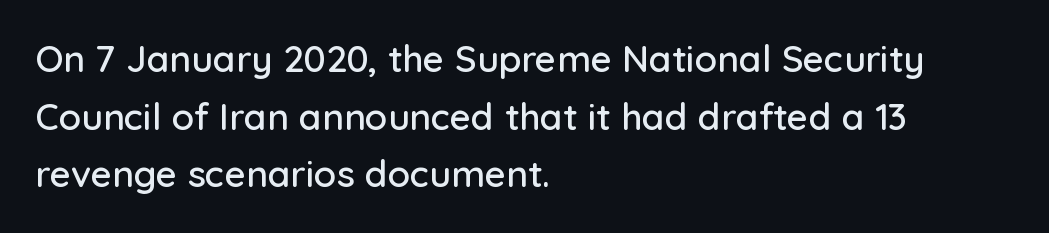
Q: Is the text italic (slanted)? A: No, it is upright.
Q: Is the typeface a serif or a sans-serif typeface? A: Sans-serif.
Q: Is the text underlined? A: No.
Q: How is the paragraph aligned? A: Left-aligned.
Q: Is the spacing between letters normal or unusually wide? A: Normal.
Q: Is the spacing between lines tight, normal or loose? A: Normal.
Q: Width (condensed, normal, or wide)? A: Normal.
Q: Stroke contrast? A: Low.
Q: x-height? A: Medium.
Q: Monospaced? A: No.
